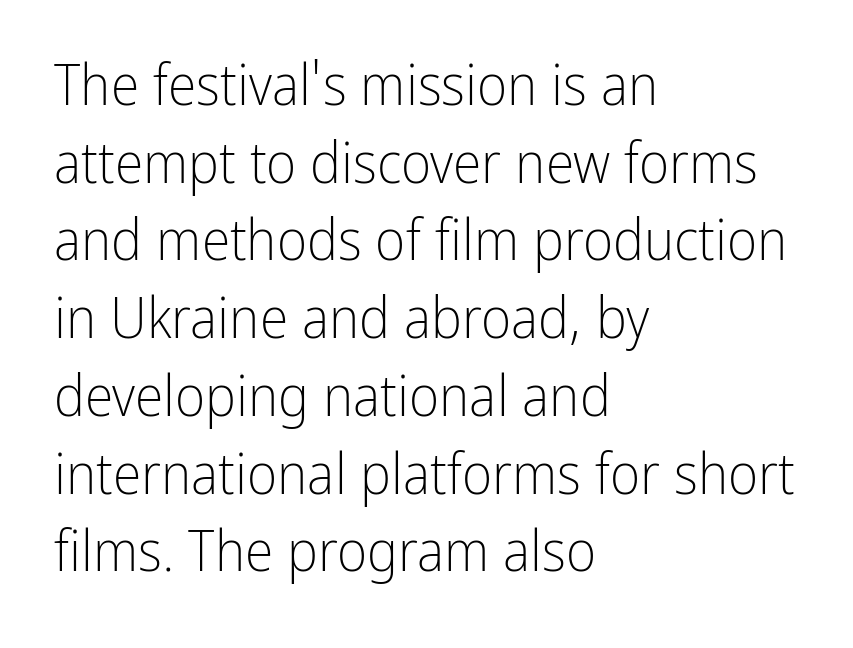
{"serif": "no", "italic": "no", "bold": "no", "weight": "light", "width": "condensed", "stroke_contrast": "low", "x_height": "medium", "monospaced": "no", "underline": "no", "align": "left", "line_spacing": "normal", "line_spacing_ratio": 1.34, "letter_spacing": "normal", "letter_spacing_em": 0.0, "glyph_px": 58}
